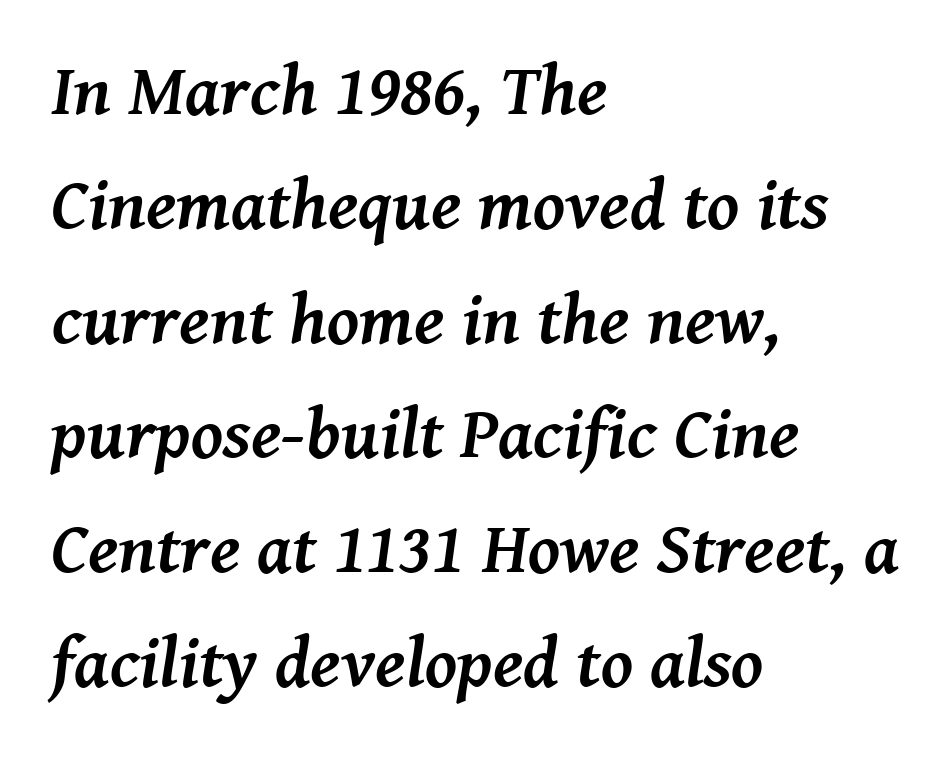
Style check: oblique. Each row of text sits above clean, open space. Compared with an ordinary text face, these strokes are far heavier — a full bold. The text was rendered using a seriffed face with decorative stroke endings. These lines are rendered in a variable-pitch font.
